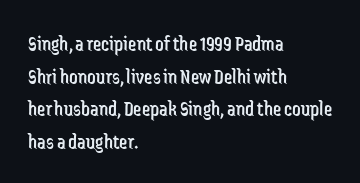
Q: Is the text bold? A: No.
Q: Is the text italic (slanted)? A: No, it is upright.
Q: Is the text underlined? A: No.
Q: How is the paragraph aligned? A: Left-aligned.
Q: Is the spacing between letters normal or unusually wide? A: Normal.
Q: Is the spacing between lines tight, normal or loose? A: Normal.
